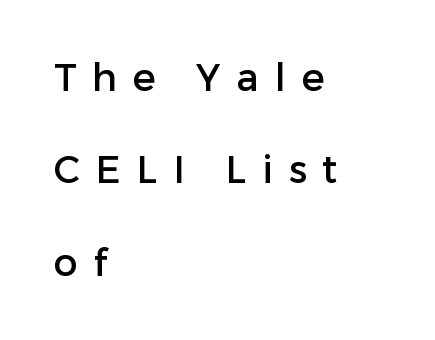
Compared with typical paragraphs, the rows here are farther apart. Italic? Not at all — the glyphs are vertical. You could only call the tracking loose — the letters float apart. Glance below the letters and you will spot only blank space. These lines are set flush left with a ragged right edge.
